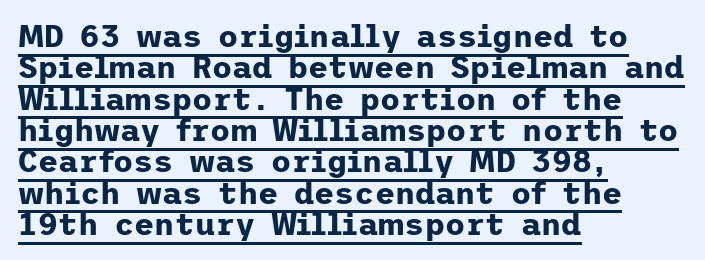
The image shows 31 px bold sans-serif type, upright; set left-aligned, tight line spacing (1.01x), normal letter spacing, underlined; low stroke contrast and a medium x-height.
